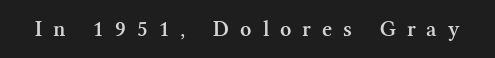
The image shows 22 px text type, upright; set unusually wide letter spacing (+0.5 em), not underlined.
